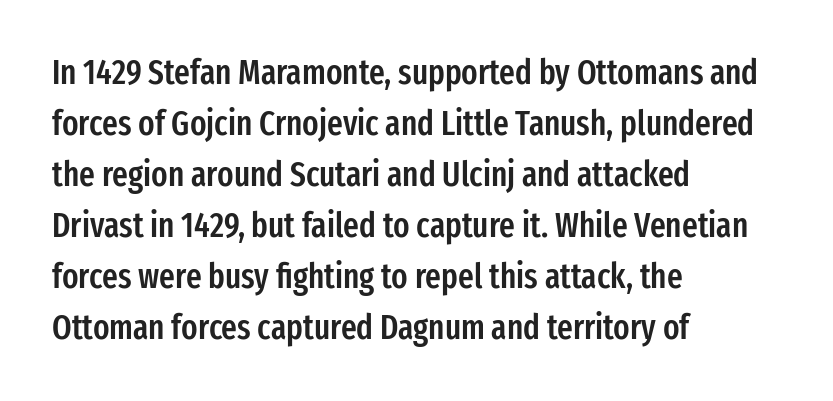
{"serif": "no", "italic": "no", "bold": "semi", "weight": "semibold", "width": "condensed", "stroke_contrast": "low", "x_height": "medium", "monospaced": "no", "underline": "no", "align": "left", "line_spacing": "normal", "line_spacing_ratio": 1.5, "letter_spacing": "normal", "letter_spacing_em": 0.0, "glyph_px": 34}
